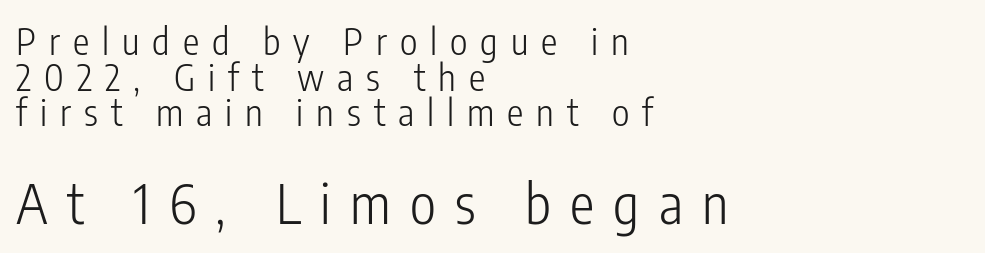
{"serif": "no", "italic": "no", "bold": "no", "weight": "light", "width": "condensed", "stroke_contrast": "low", "x_height": "medium", "monospaced": "no", "underline": "no", "align": "left", "line_spacing": "tight", "line_spacing_ratio": 0.96, "letter_spacing": "wide", "letter_spacing_em": 0.35, "larger_block": "second", "size_ratio": 1.49, "glyph_px": 55}
